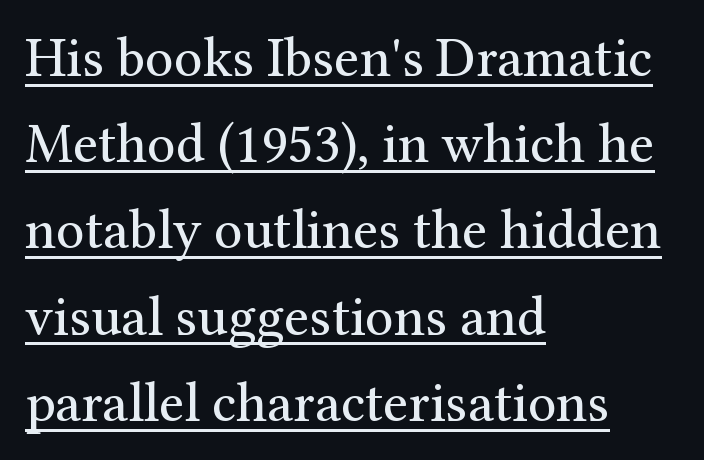
Q: Is the text bold? A: No.
Q: Is the text italic (slanted)? A: No, it is upright.
Q: Is the typeface a serif or a sans-serif typeface? A: Serif.
Q: Is the text underlined? A: Yes.
Q: How is the paragraph aligned? A: Left-aligned.
Q: Is the spacing between letters normal or unusually wide? A: Normal.
Q: Is the spacing between lines tight, normal or loose? A: Normal.
Q: Width (condensed, normal, or wide)? A: Normal.
Q: Stroke contrast? A: Medium.
Q: x-height? A: Medium.
Q: Monospaced? A: No.
